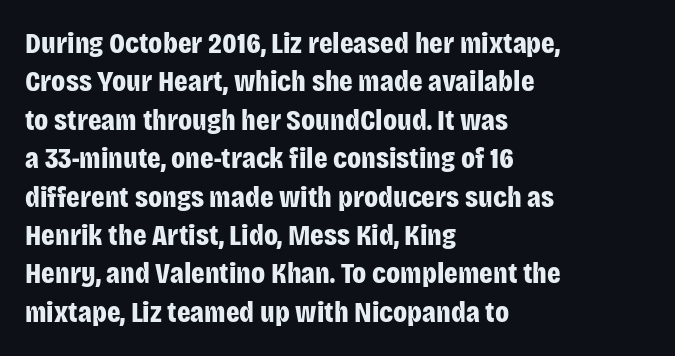
The image shows 30 px bold, condensed sans-serif type, upright; set left-aligned, normal line spacing (1.28x), normal letter spacing, not underlined; low stroke contrast and a large x-height.
